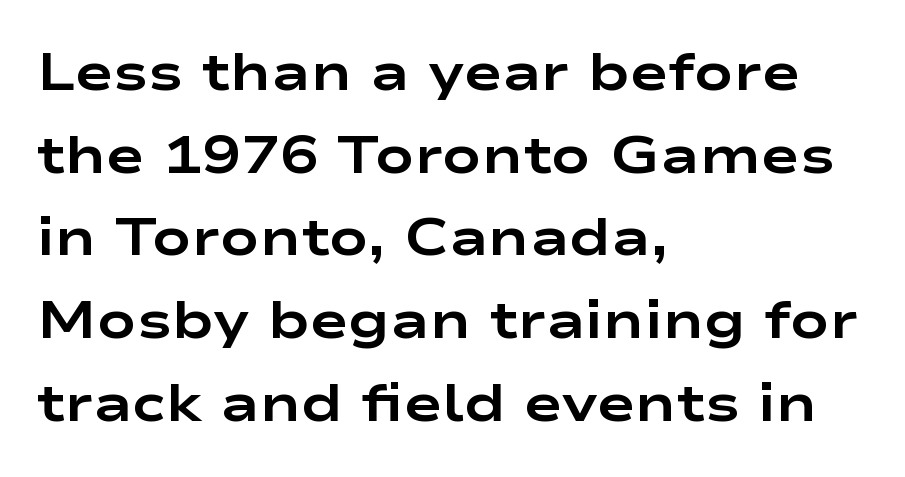
The image shows 52 px bold, wide sans-serif type, upright; set left-aligned, normal line spacing (1.59x), normal letter spacing, not underlined; low stroke contrast and a medium x-height.
